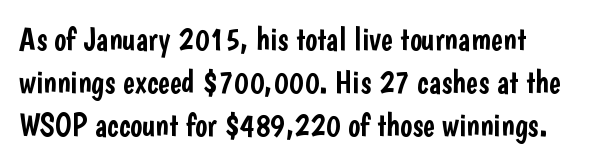
The rendering uses a moderate line-height, typical for paragraphs. Each row of text sits above clean, open space. The letterforms sit shoulder to shoulder at normal distance. Unlike a traditional serif, this face leaves its strokes unadorned. Varying glyph widths throughout — classic text-font behaviour.
